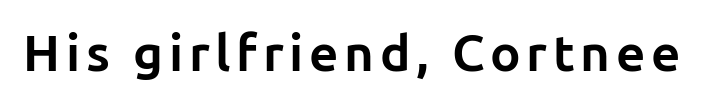
Type without underlining. A sans-serif font was chosen for this passage. Proportional: the letters do not fall into vertical columns. Is the type bold? Yes — the strokes are clearly thick and heavy.
